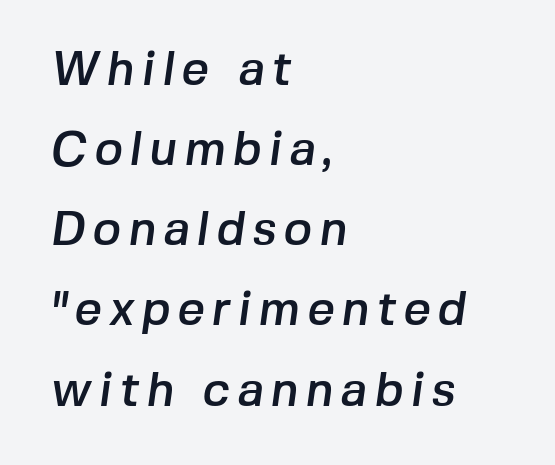
{"serif": "no", "width": "normal", "stroke_contrast": "low", "x_height": "medium", "monospaced": "no", "underline": "no", "align": "left", "line_spacing": "normal", "line_spacing_ratio": 1.67, "glyph_px": 48}
